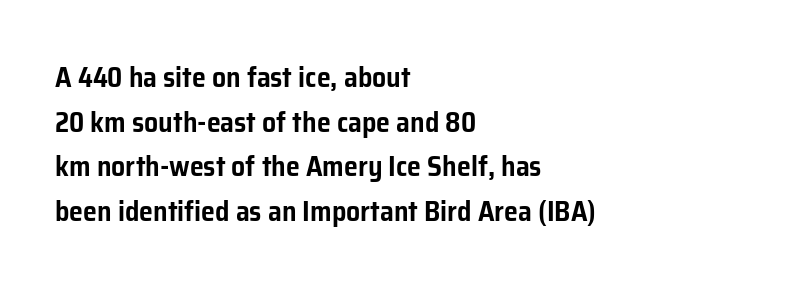
The passage shown is typed in a proportional face where columns would drift. The letters sit at their default tracking, neither squeezed nor spread. This is roman type, the default non-slanted kind. Every row of glyphs begins at an identical x-position on the left.
